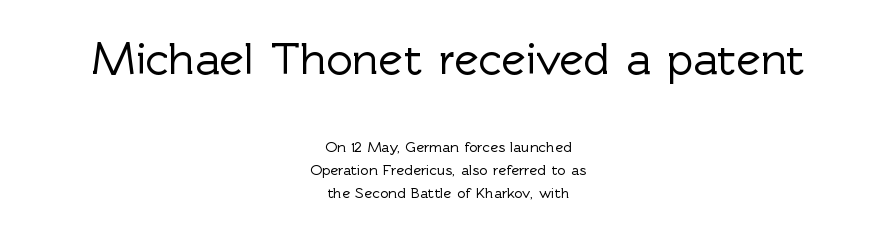
The image shows 46 px sans-serif type, upright; set centered, normal line spacing (1.51x), normal letter spacing, not underlined; the first (top) block is 3.07x larger; a medium x-height.
